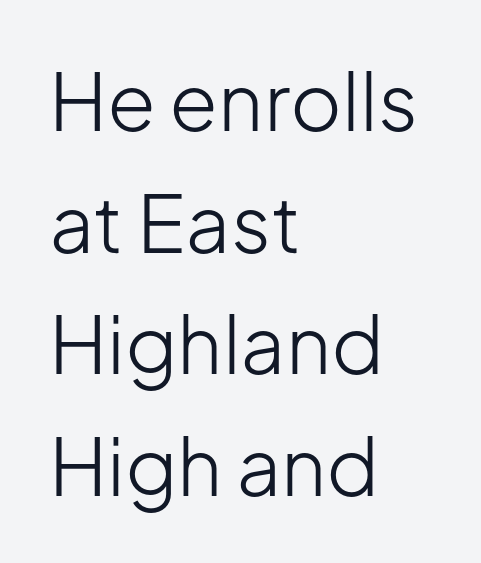
{"serif": "no", "italic": "no", "bold": "no", "weight": "light", "width": "normal", "stroke_contrast": "low", "x_height": "medium", "monospaced": "no", "underline": "no", "align": "left", "line_spacing": "normal", "line_spacing_ratio": 1.54, "letter_spacing": "normal", "letter_spacing_em": 0.0, "glyph_px": 79}
